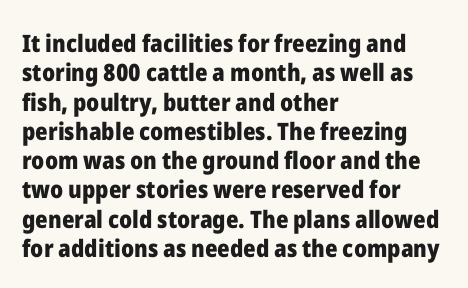
Q: Is the text bold? A: Yes.
Q: Is the text italic (slanted)? A: No, it is upright.
Q: Is the text underlined? A: No.
Q: How is the paragraph aligned? A: Left-aligned.
Q: Is the spacing between letters normal or unusually wide? A: Normal.
